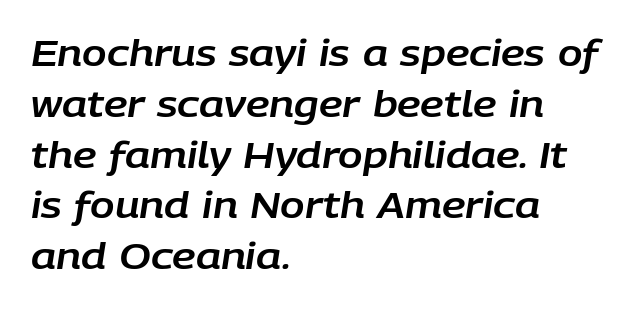
Q: Is the text italic (slanted)? A: Yes, it leans right by about 9 degrees.
Q: Is the text underlined? A: No.
Q: How is the paragraph aligned? A: Left-aligned.
Q: Is the spacing between letters normal or unusually wide? A: Normal.
Q: Is the spacing between lines tight, normal or loose? A: Normal.
Q: Width (condensed, normal, or wide)? A: Normal.
Q: Stroke contrast? A: Low.
Q: x-height? A: Large.
Q: Monospaced? A: No.
